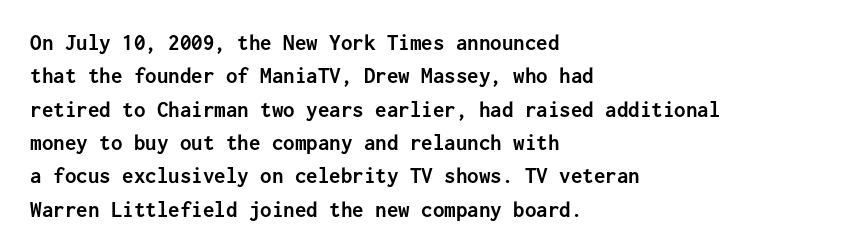
Q: Is the text bold? A: Yes.
Q: Is the text italic (slanted)? A: No, it is upright.
Q: Is the text underlined? A: No.
Q: How is the paragraph aligned? A: Left-aligned.
Q: Is the spacing between letters normal or unusually wide? A: Normal.
Q: Is the spacing between lines tight, normal or loose? A: Normal.
